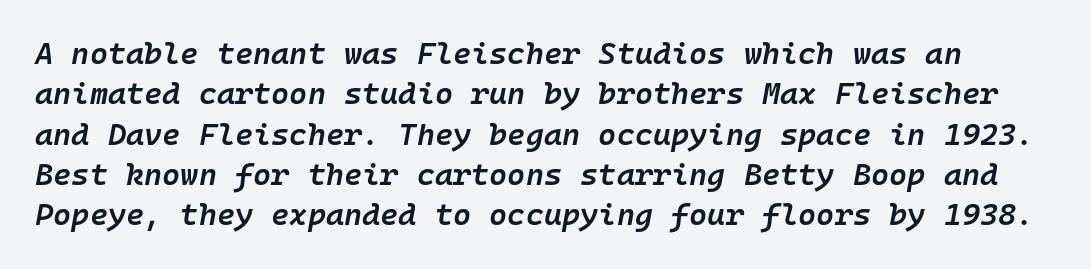
{"italic": "yes", "lean": "right", "slant_degrees": 10, "bold": "semi", "weight": "semibold", "width": "normal", "stroke_contrast": "low", "x_height": "medium", "monospaced": "yes", "underline": "no", "line_spacing": "normal", "line_spacing_ratio": 1.3, "letter_spacing": "normal", "letter_spacing_em": 0.0, "glyph_px": 31}
